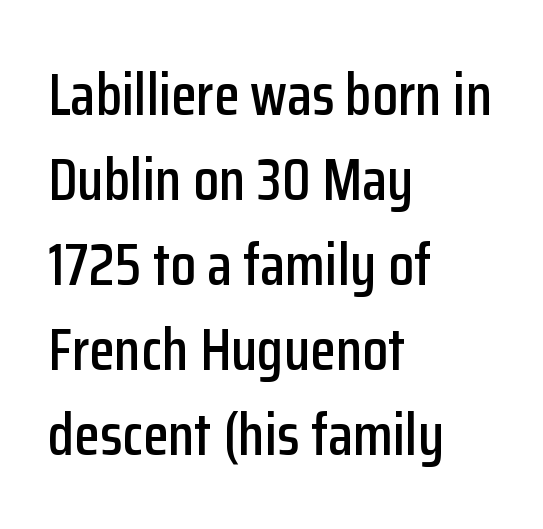
In terms of letterform style, serifs are entirely absent. Horizontally, the lines are justified to the leading edge only. The designer left line spacing at the default. The font's upright variant was chosen for this text.
